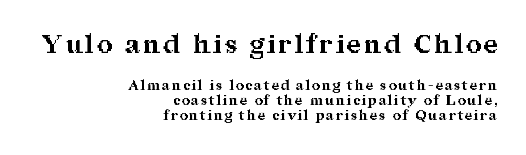
The image shows 26 px bold type, upright; set right-aligned, tight line spacing (1.06x), not underlined; the first (top) block is 1.86x larger.
